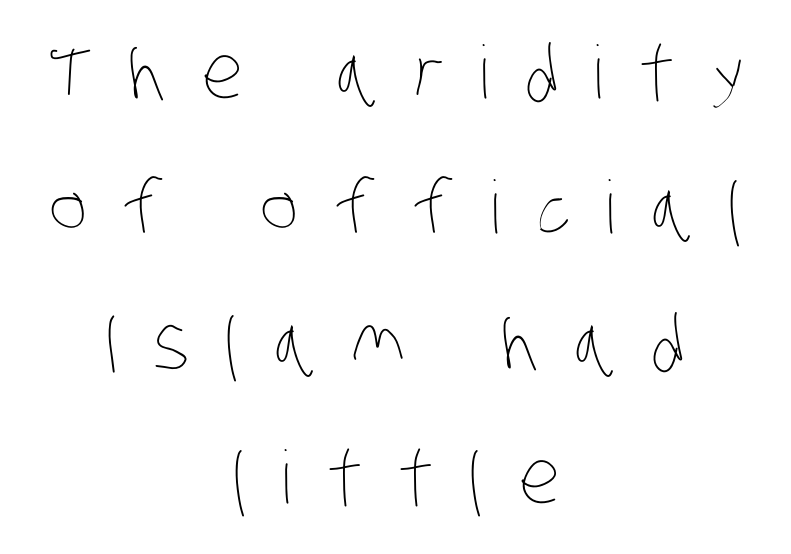
The image shows 73 px thin, condensed type; set centered, line spacing 1.85x, unusually wide letter spacing (+0.49 em), not underlined; low stroke contrast and a large x-height.
